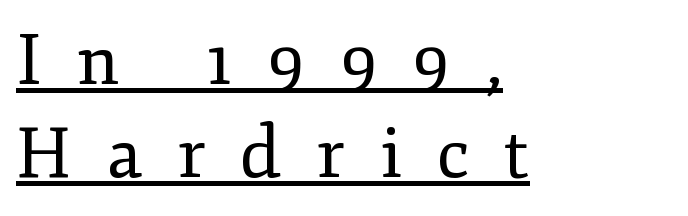
The image shows 71 px regular-weight serif type, upright; set left-aligned, normal line spacing (1.31x), unusually wide letter spacing (+0.49 em), underlined; low stroke contrast and a small x-height.
